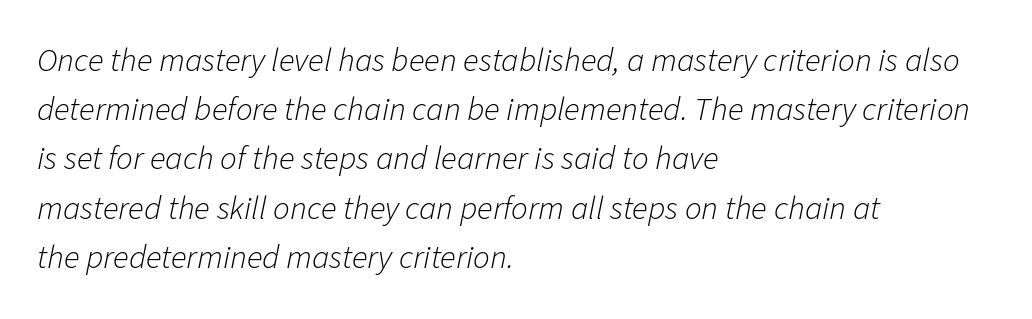
The image shows 33 px light type, italic (leaning right); set left-aligned, normal line spacing (1.49x), normal letter spacing, not underlined; low stroke contrast and a medium x-height.
